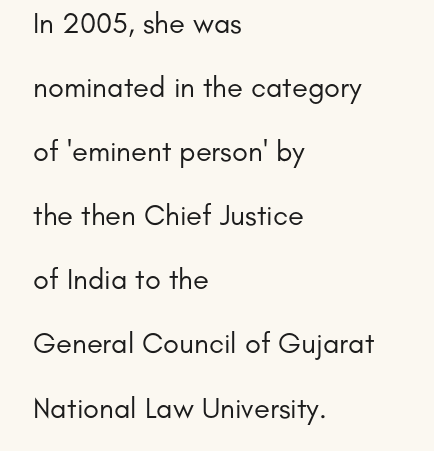
Q: Is the text bold? A: No.
Q: Is the text italic (slanted)? A: No, it is upright.
Q: Is the typeface a serif or a sans-serif typeface? A: Sans-serif.
Q: Is the text underlined? A: No.
Q: How is the paragraph aligned? A: Left-aligned.
Q: Is the spacing between letters normal or unusually wide? A: Normal.
Q: Is the spacing between lines tight, normal or loose? A: Loose.
Q: Width (condensed, normal, or wide)? A: Normal.
Q: Stroke contrast? A: Low.
Q: x-height? A: Small.
Q: Monospaced? A: No.
